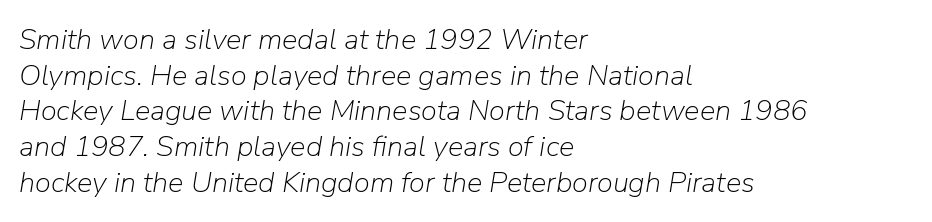
The image shows 29 px light type, italic (leaning right); set left-aligned, line spacing 1.23x, normal letter spacing, not underlined; low stroke contrast and a medium x-height.
